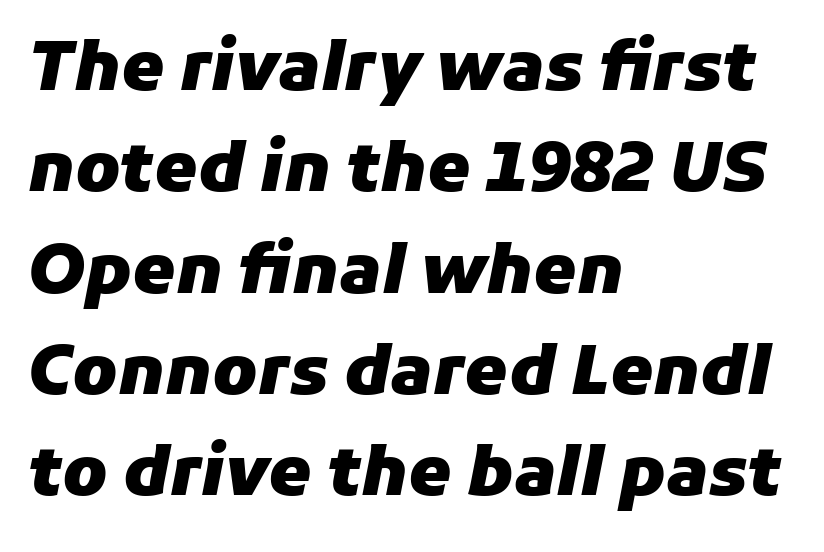
{"italic": "yes", "lean": "right", "slant_degrees": 11, "bold": "yes", "weight": "heavy", "width": "normal", "stroke_contrast": "low", "x_height": "medium", "monospaced": "no", "underline": "no", "align": "left", "line_spacing": "normal", "line_spacing_ratio": 1.49, "letter_spacing": "normal", "letter_spacing_em": 0.0, "glyph_px": 68}
